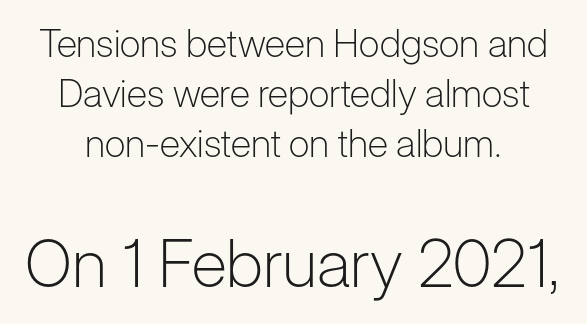
The image shows 66 px light sans-serif type, upright; set centered, normal line spacing (1.32x), normal letter spacing, not underlined; the second (bottom) block is 1.74x larger; low stroke contrast and a medium x-height.
